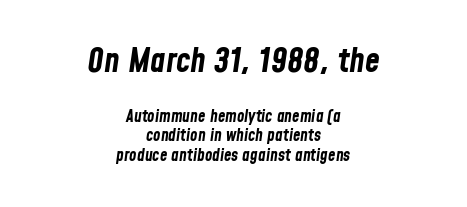
The image shows 34 px bold, condensed type, italic (leaning right); set centered, line spacing 1.16x, normal letter spacing, not underlined; the first (top) block is 2.0x larger; low stroke contrast and a medium x-height.
